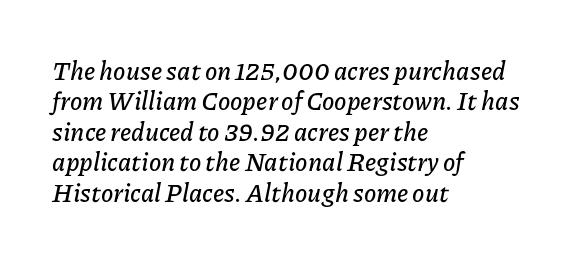
{"italic": "yes", "lean": "right", "slant_degrees": 11, "underline": "no", "align": "left", "line_spacing_ratio": 1.22, "letter_spacing": "normal", "letter_spacing_em": 0.0, "glyph_px": 25}
